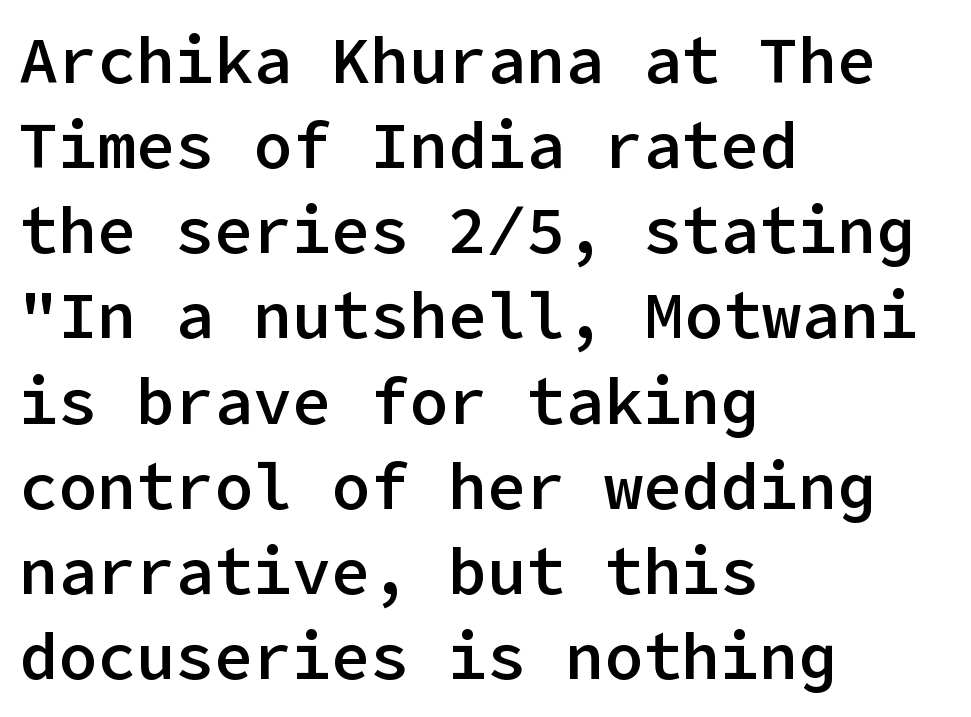
Q: Is the text bold? A: Semi-bold.
Q: Is the text italic (slanted)? A: No, it is upright.
Q: Is the typeface a serif or a sans-serif typeface? A: Sans-serif.
Q: Is the text underlined? A: No.
Q: How is the paragraph aligned? A: Left-aligned.
Q: Is the spacing between letters normal or unusually wide? A: Normal.
Q: Is the spacing between lines tight, normal or loose? A: Normal.
Q: Width (condensed, normal, or wide)? A: Normal.
Q: Stroke contrast? A: Low.
Q: x-height? A: Medium.
